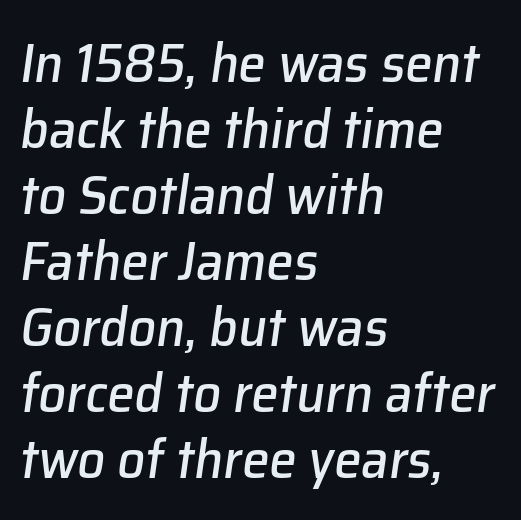
The image shows 55 px text type, italic (leaning right); set left-aligned, line spacing 1.2x, normal letter spacing, not underlined; low stroke contrast and a medium x-height.
